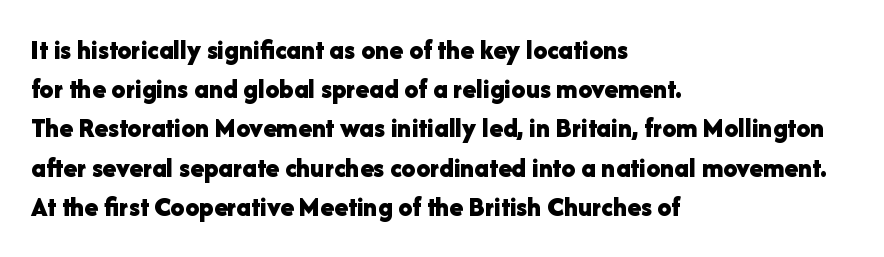
Q: Is the text bold? A: Yes.
Q: Is the text italic (slanted)? A: No, it is upright.
Q: Is the typeface a serif or a sans-serif typeface? A: Sans-serif.
Q: Is the text underlined? A: No.
Q: How is the paragraph aligned? A: Left-aligned.
Q: Is the spacing between letters normal or unusually wide? A: Normal.
Q: Is the spacing between lines tight, normal or loose? A: Normal.
Q: Width (condensed, normal, or wide)? A: Normal.
Q: Stroke contrast? A: Low.
Q: x-height? A: Medium.
Q: Monospaced? A: No.
